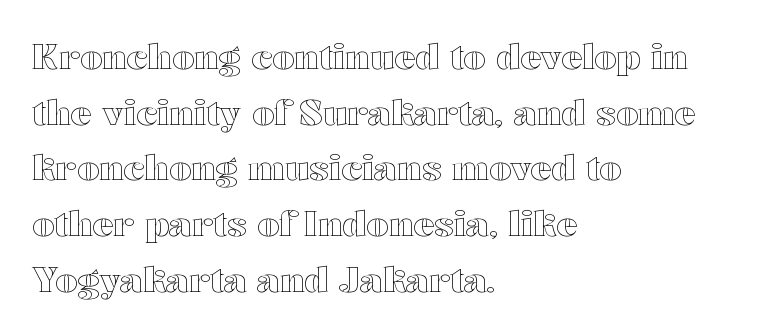
Reading down the column, the eye jumps a familiar distance to each next line. These lines are set flush left with a ragged right edge. Think of a printed novel: that variable character pitch is what you see here. This is roman type, the default non-slanted kind.
